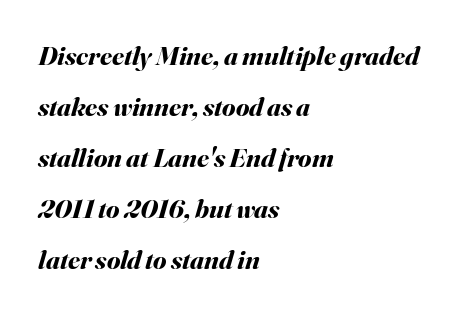
Q: Is the text bold? A: Yes.
Q: Is the text italic (slanted)? A: Yes, it leans right by about 16 degrees.
Q: Is the text underlined? A: No.
Q: How is the paragraph aligned? A: Left-aligned.
Q: Is the spacing between letters normal or unusually wide? A: Normal.
